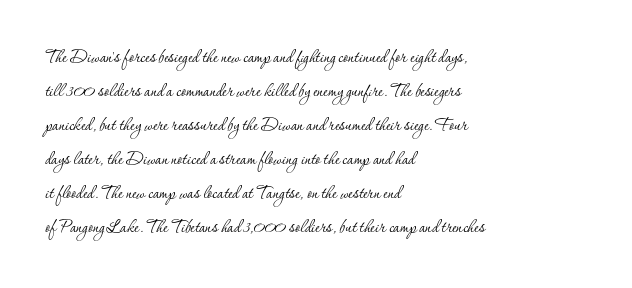
Caption: multi-line text, flush left, ragged right. Beneath every word, the page is bare. Weight: not bold — regular or lighter. Nobody touched the tracking dial on this one. Vertically, the passage feels balanced, rows spaced as you'd expect.
